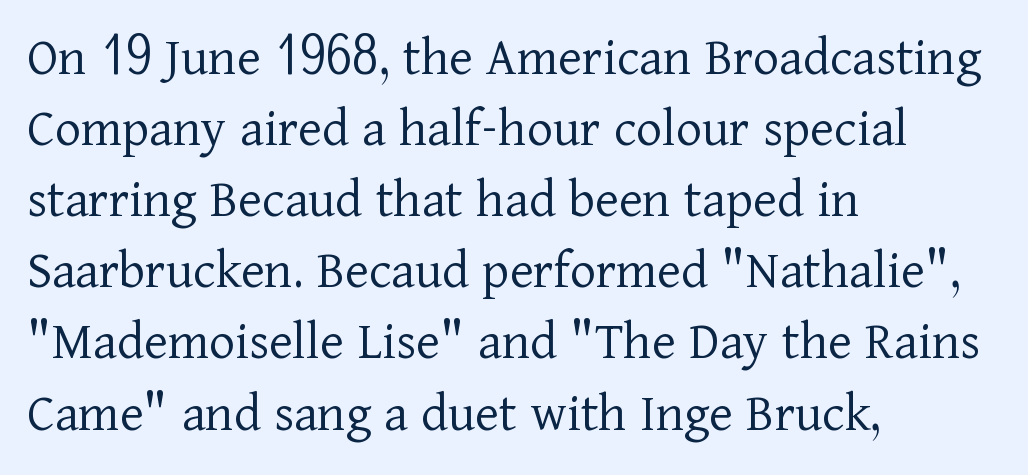
The passage shown has conventional tracking throughout. The paragraph shown leans on its left margin. Classification — serif. Summary of vertical rhythm: regular, with standard interline spacing. A typesetter would call this proportional, since set widths differ per character.
